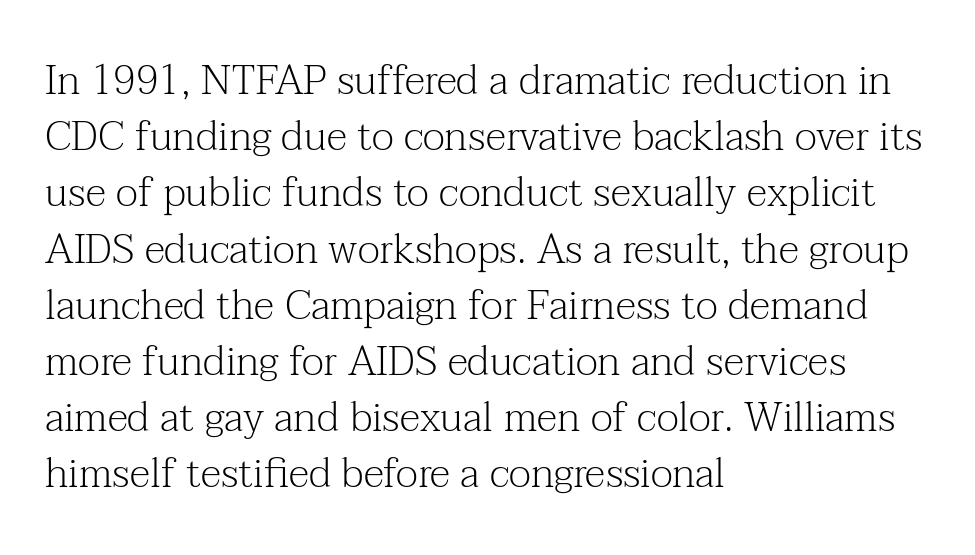
The image shows 41 px light serif type, upright; set left-aligned, normal line spacing (1.37x), normal letter spacing, not underlined; medium stroke contrast and a medium x-height.
